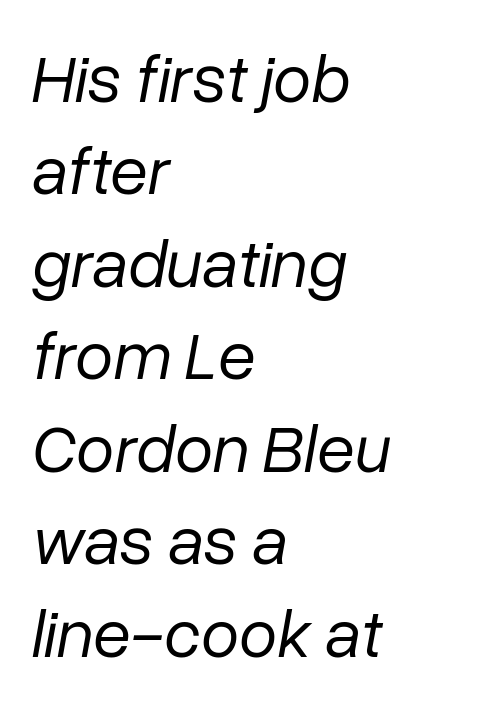
Q: Is the text bold? A: No.
Q: Is the text italic (slanted)? A: Yes, it leans right by about 10 degrees.
Q: Is the text underlined? A: No.
Q: How is the paragraph aligned? A: Left-aligned.
Q: Is the spacing between letters normal or unusually wide? A: Normal.
Q: Is the spacing between lines tight, normal or loose? A: Normal.
Q: Width (condensed, normal, or wide)? A: Normal.
Q: Stroke contrast? A: Low.
Q: x-height? A: Medium.
Q: Monospaced? A: No.
